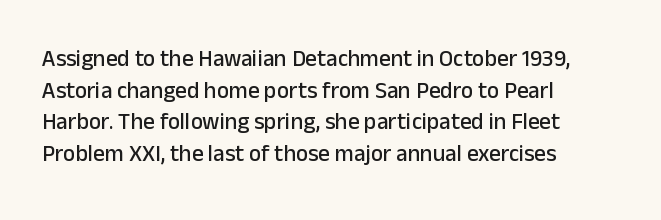
{"italic": "no", "underline": "no", "align": "left", "line_spacing": "normal", "line_spacing_ratio": 1.38, "letter_spacing": "normal", "letter_spacing_em": 0.0, "glyph_px": 23}
